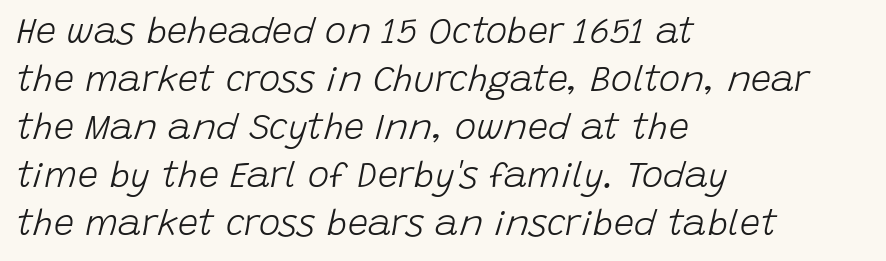
The image shows 36 px light type, italic (leaning right); set left-aligned, normal line spacing (1.33x), normal letter spacing, not underlined; low stroke contrast and a large x-height.
